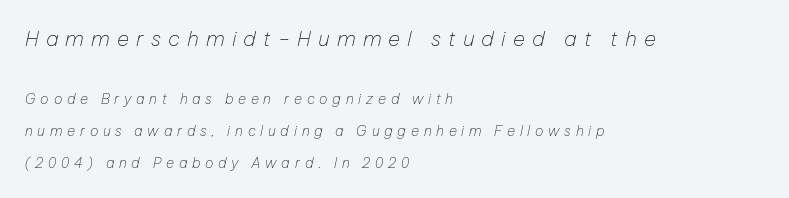
{"italic": "yes", "lean": "right", "slant_degrees": 12, "bold": "no", "underline": "no", "align": "left", "line_spacing": "loose", "line_spacing_ratio": 2.3, "letter_spacing": "wide", "letter_spacing_em": 0.34, "larger_block": "first", "size_ratio": 1.5, "glyph_px": 21}
